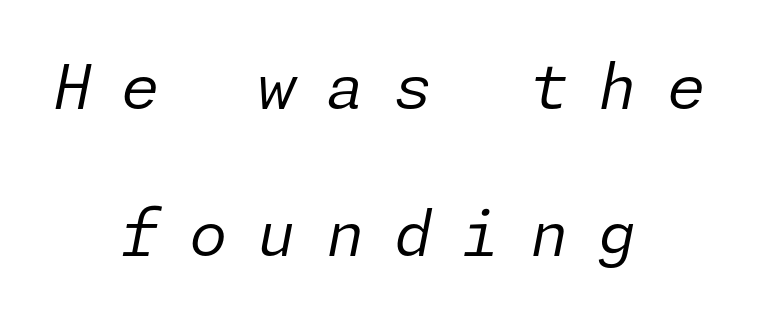
{"italic": "yes", "lean": "right", "slant_degrees": 11, "bold": "no", "weight": "regular", "width": "normal", "stroke_contrast": "low", "x_height": "medium", "underline": "no", "align": "center", "line_spacing": "loose", "line_spacing_ratio": 2.37, "letter_spacing": "wide", "letter_spacing_em": 0.48, "glyph_px": 62}
